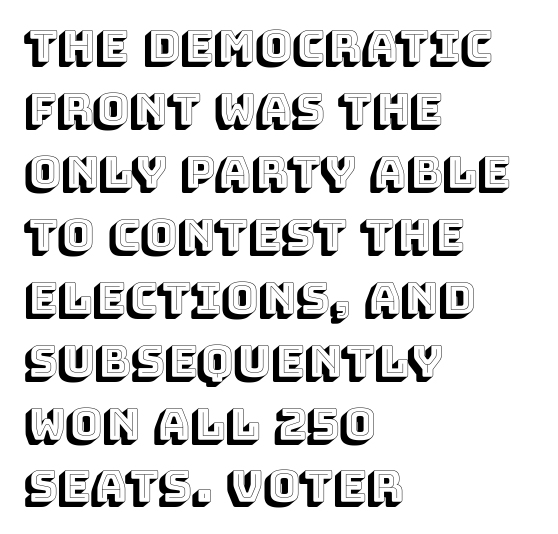
These lines were composed using upright roman letters. The specimen omits any rule beneath the text block's lines. Note the varied advance widths — an 'i' is clearly narrower than an 'm'. Standard letterfit; no display-style spreading of the glyphs.
